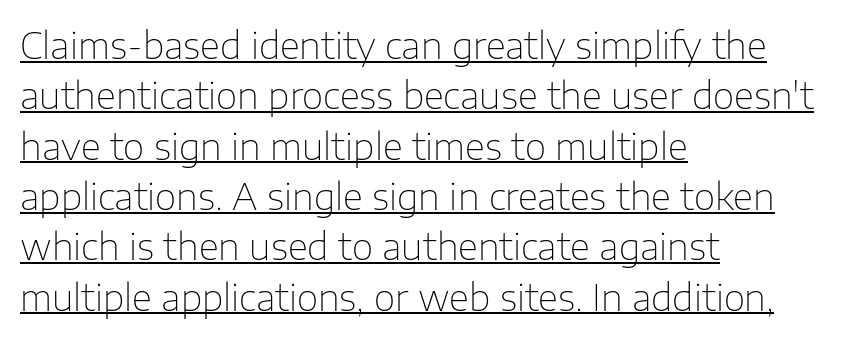
Q: Is the text bold? A: No.
Q: Is the text italic (slanted)? A: No, it is upright.
Q: Is the typeface a serif or a sans-serif typeface? A: Sans-serif.
Q: Is the text underlined? A: Yes.
Q: How is the paragraph aligned? A: Left-aligned.
Q: Is the spacing between letters normal or unusually wide? A: Normal.
Q: Is the spacing between lines tight, normal or loose? A: Normal.
Q: Width (condensed, normal, or wide)? A: Normal.
Q: Stroke contrast? A: Low.
Q: x-height? A: Medium.
Q: Monospaced? A: No.
